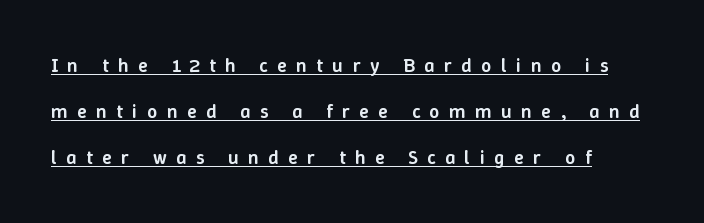
The image shows 20 px text type, upright; set left-aligned, loose line spacing (2.31x), unusually wide letter spacing (+0.47 em), underlined.
